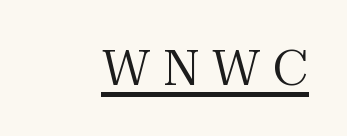
The image shows 49 px regular-weight serif type, upright; set unusually wide letter spacing (+0.26 em), underlined; medium stroke contrast and a medium x-height.
